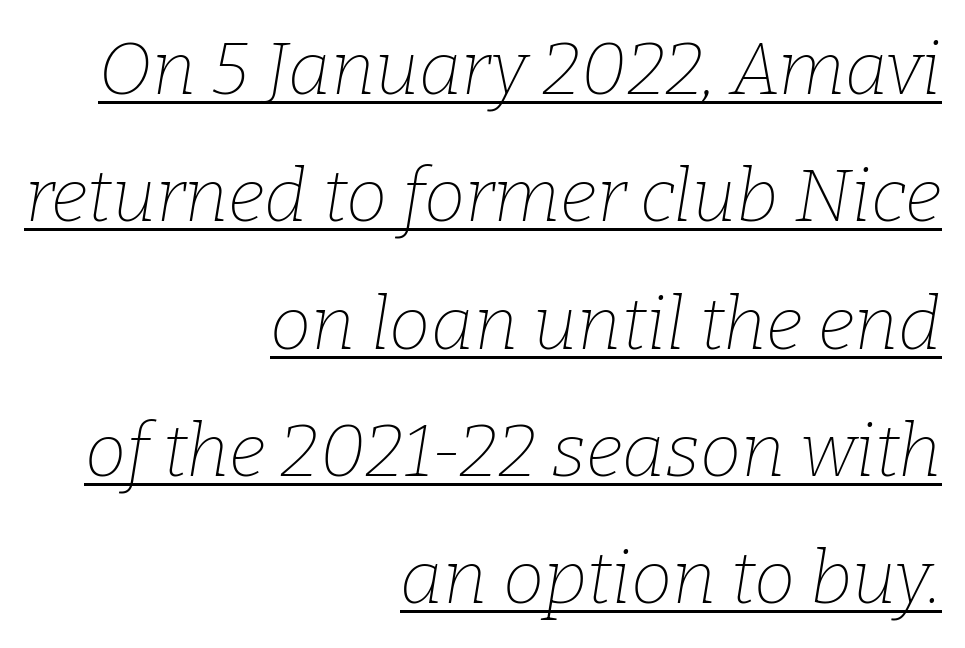
Type style note: has serifs. Notice how a bar underscores the lettering throughout. The paragraph has a hard right edge and a soft left edge. The weight tops out at a normal text grade.
